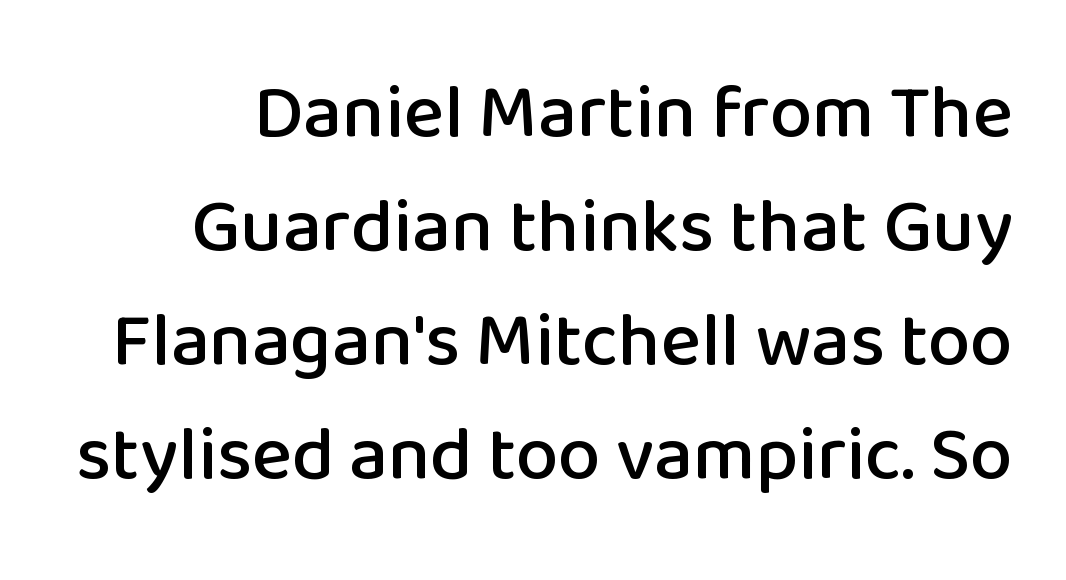
The passage shown has conventional tracking throughout. Check where the strokes stop: nothing finishes them off — pure sans. Reading down the column, the eye jumps a familiar distance to each next line. Type without underlining. Varying glyph widths throughout — classic text-font behaviour. Style check: upright.
